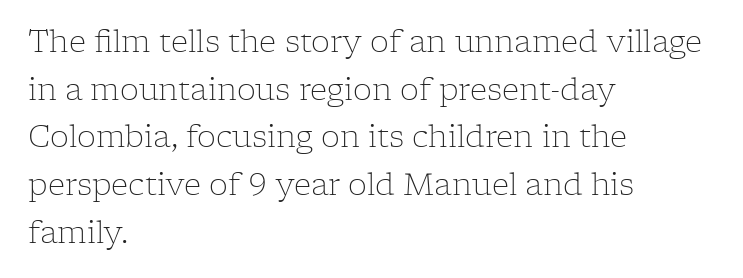
You could not count columns in this text — the font is proportionally spaced. Heaviness? Minimal to ordinary, like unemphasized prose. Inter-character spacing is left at the font's built-in metrics. The axis of the letterforms is exactly vertical. Evenly set lines give the paragraph a standard silhouette. Does the copy run flush right? No — it runs flush left.
